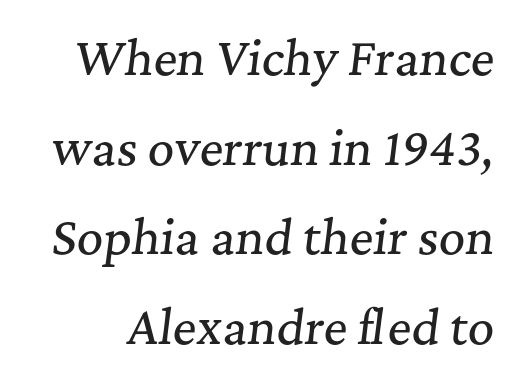
The image shows 46 px serif type, italic (leaning right); set loose line spacing (1.95x), normal letter spacing, not underlined; medium stroke contrast and a medium x-height.
